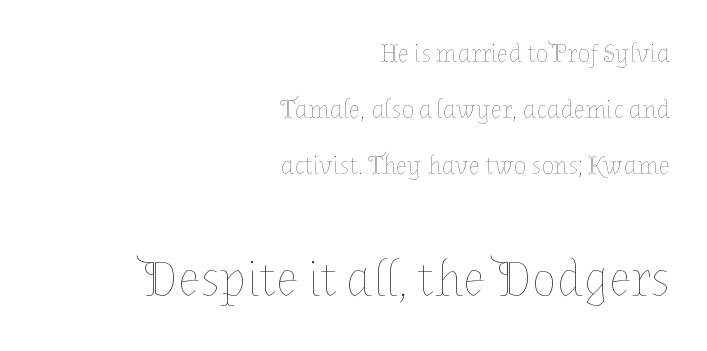
The ragged edge is on the left, which tells us the setting is flush right. Proportional: the letters do not fall into vertical columns. The typesetting does not lean heavy: it is not bold. Only glyphs here, with clear space below each row. The lines are spread far apart with generous leading. Is the lower block the larger one? Yes — the lower block carries the bigger type.
